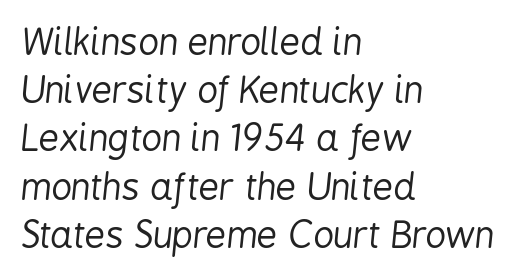
{"italic": "yes", "lean": "right", "slant_degrees": 6, "bold": "no", "weight": "regular", "width": "condensed", "stroke_contrast": "low", "x_height": "medium", "monospaced": "no", "underline": "no", "align": "left", "line_spacing": "normal", "line_spacing_ratio": 1.34, "letter_spacing": "normal", "letter_spacing_em": 0.0, "glyph_px": 36}
